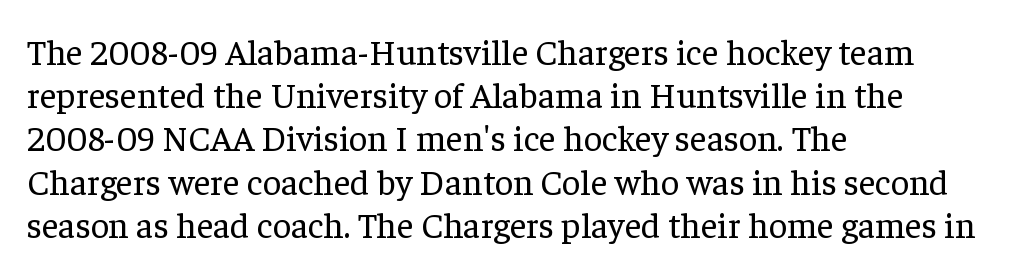
{"serif": "yes", "italic": "no", "bold": "no", "weight": "regular", "width": "normal", "stroke_contrast": "low", "x_height": "medium", "monospaced": "no", "underline": "no", "align": "left", "line_spacing_ratio": 1.2, "letter_spacing": "normal", "letter_spacing_em": 0.0, "glyph_px": 36}
